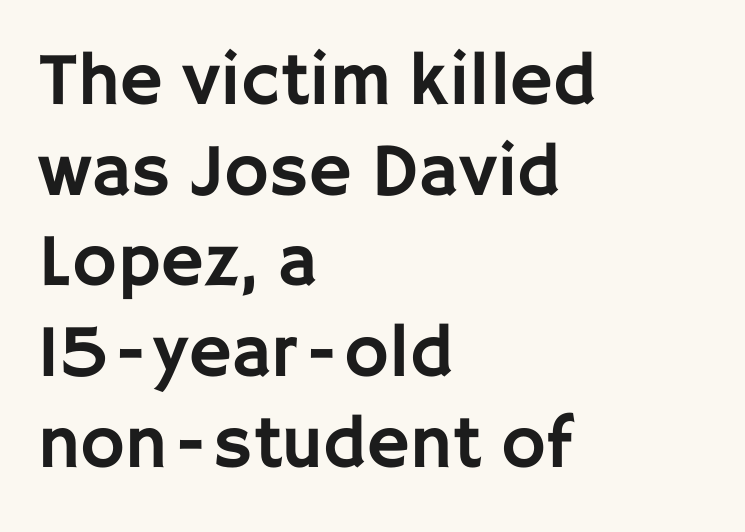
Q: Is the text italic (slanted)? A: No, it is upright.
Q: Is the typeface a serif or a sans-serif typeface? A: Sans-serif.
Q: Is the text underlined? A: No.
Q: How is the paragraph aligned? A: Left-aligned.
Q: Is the spacing between letters normal or unusually wide? A: Normal.
Q: Width (condensed, normal, or wide)? A: Normal.
Q: Stroke contrast? A: Low.
Q: x-height? A: Large.
Q: Monospaced? A: No.
